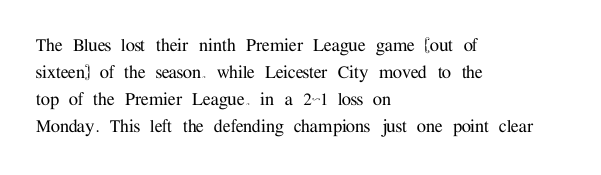
The image shows 21 px text type, upright; set left-aligned, normal line spacing (1.28x), normal letter spacing, not underlined.
